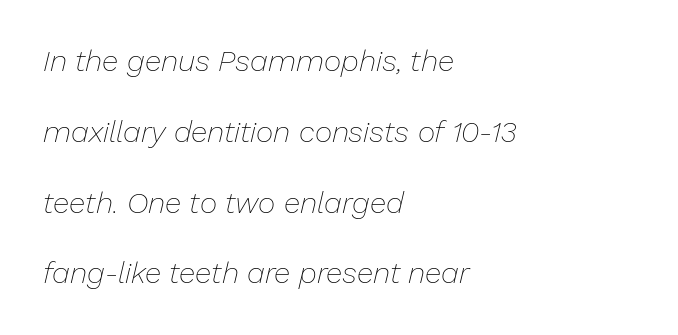
{"italic": "yes", "lean": "right", "slant_degrees": 13, "bold": "no", "weight": "thin", "width": "normal", "stroke_contrast": "low", "x_height": "medium", "monospaced": "no", "underline": "no", "align": "left", "line_spacing": "loose", "line_spacing_ratio": 2.36, "letter_spacing": "normal", "letter_spacing_em": 0.0, "glyph_px": 30}
